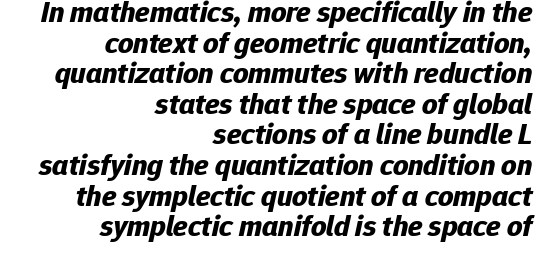
{"italic": "yes", "lean": "right", "slant_degrees": 12, "bold": "yes", "weight": "bold", "width": "normal", "stroke_contrast": "low", "x_height": "medium", "monospaced": "no", "underline": "no", "align": "right", "line_spacing": "tight", "line_spacing_ratio": 1.02, "letter_spacing": "normal", "letter_spacing_em": 0.0, "glyph_px": 30}
